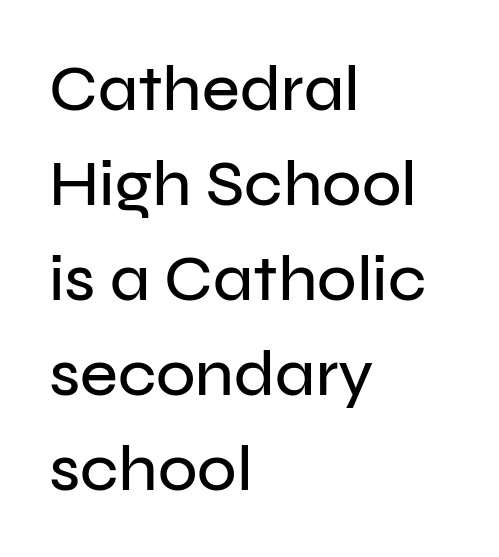
{"serif": "no", "italic": "no", "width": "normal", "stroke_contrast": "low", "x_height": "medium", "monospaced": "no", "underline": "no", "align": "left", "line_spacing": "normal", "line_spacing_ratio": 1.46, "letter_spacing": "normal", "letter_spacing_em": 0.0, "glyph_px": 65}
